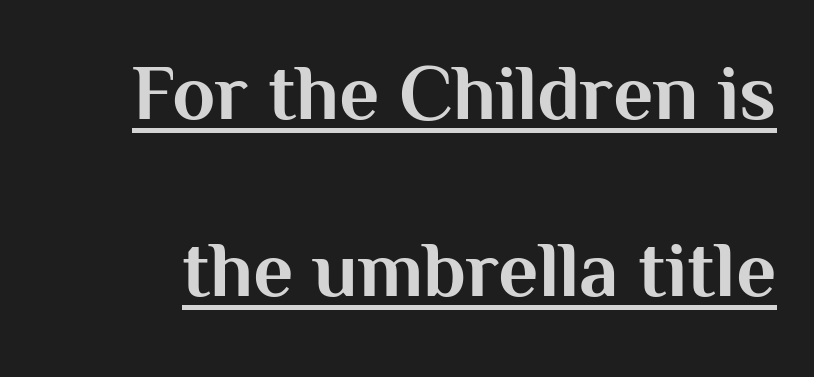
The image shows 79 px bold sans-serif type, upright; set loose line spacing (2.24x), normal letter spacing, underlined; medium stroke contrast and a medium x-height.
